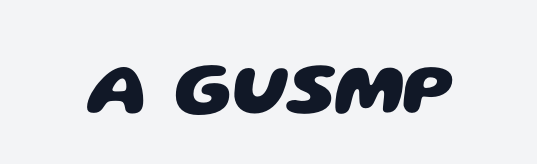
{"serif": "no", "bold": "yes", "weight": "heavy", "width": "wide", "stroke_contrast": "low", "x_height": "large", "monospaced": "no", "underline": "no", "align": "center", "letter_spacing": "normal", "letter_spacing_em": 0.0, "glyph_px": 75}
